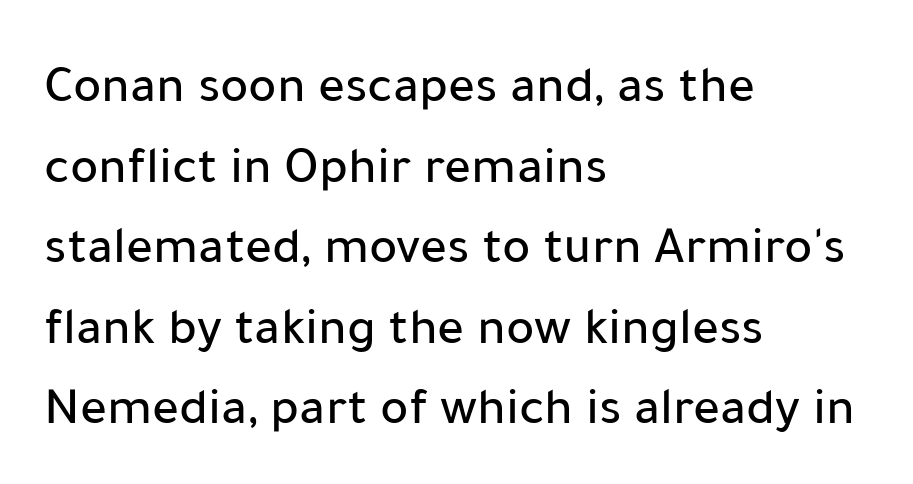
{"serif": "no", "italic": "no", "width": "normal", "stroke_contrast": "low", "x_height": "medium", "monospaced": "no", "underline": "no", "align": "left", "line_spacing": "normal", "line_spacing_ratio": 1.52, "letter_spacing": "normal", "letter_spacing_em": 0.0, "glyph_px": 53}
